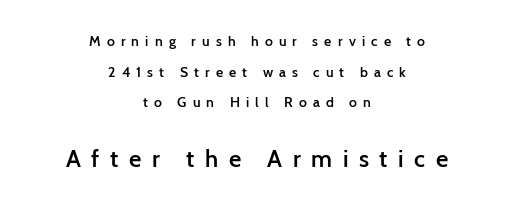
{"italic": "no", "bold": "semi", "underline": "no", "align": "center", "line_spacing": "loose", "line_spacing_ratio": 2.19, "letter_spacing": "wide", "letter_spacing_em": 0.44, "larger_block": "second", "size_ratio": 1.71, "glyph_px": 24}
